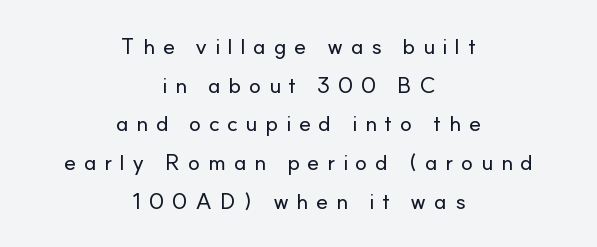
Unlike italic type, these characters show no tilt at all. Students, note that the glyphs here are deliberately spaced far apart. The whitespace from short lines is split evenly between both sides. Glance below the letters and you will spot only blank space.
